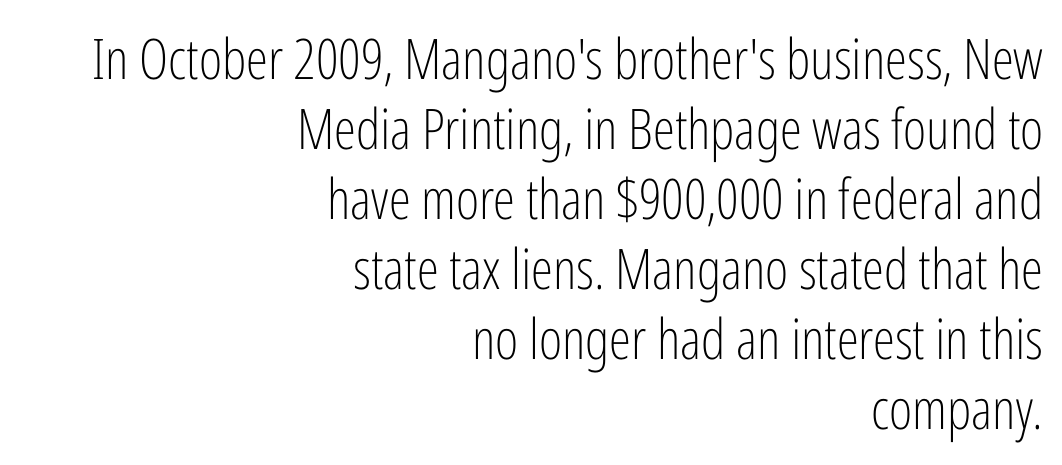
The image shows 56 px light, condensed sans-serif type, upright; set right-aligned, normal line spacing (1.25x), normal letter spacing, not underlined; low stroke contrast and a medium x-height.
